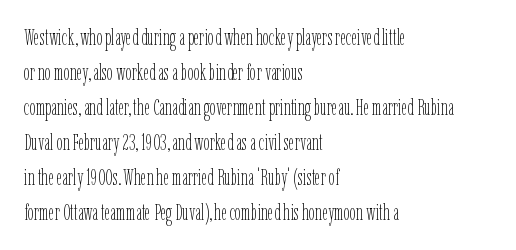
{"italic": "no", "bold": "no", "underline": "no", "align": "left", "line_spacing": "normal", "line_spacing_ratio": 1.59, "letter_spacing": "normal", "letter_spacing_em": 0.0, "glyph_px": 22}
